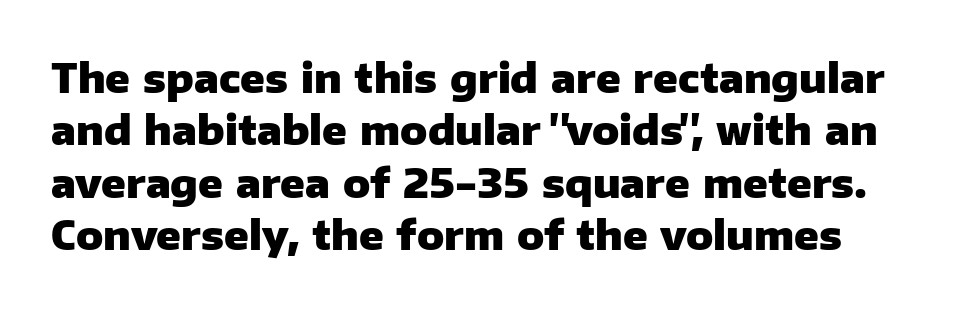
{"serif": "no", "italic": "no", "bold": "yes", "weight": "heavy", "width": "normal", "stroke_contrast": "low", "x_height": "medium", "monospaced": "no", "underline": "no", "line_spacing": "normal", "line_spacing_ratio": 1.31, "letter_spacing": "normal", "letter_spacing_em": 0.0, "glyph_px": 40}
